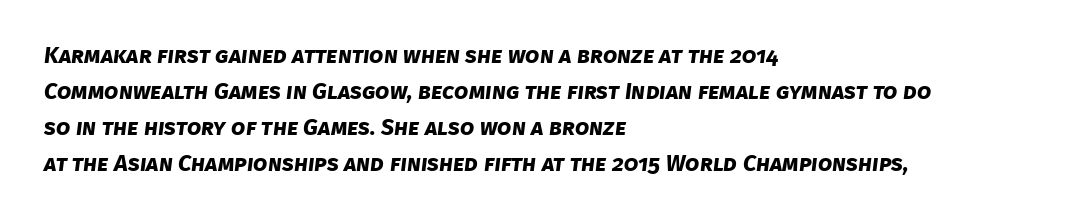
Observe the ordinary spacing: letters are neighbours, not strangers. You'd pick this weight for a headline — it's a proper bold. The rag falls on the right side of this text block. Quick note: underline off.
